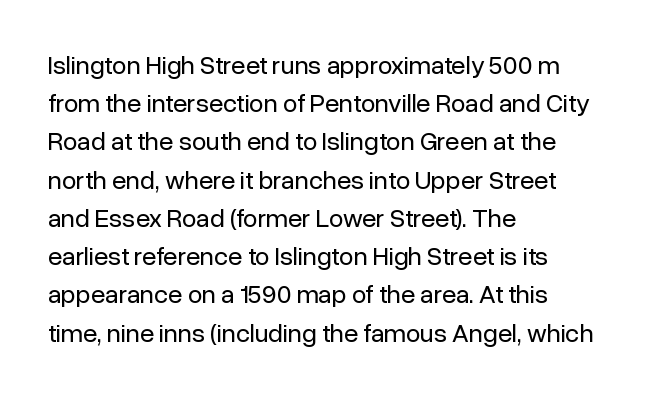
{"italic": "no", "bold": "no", "underline": "no", "align": "left", "line_spacing": "normal", "line_spacing_ratio": 1.47, "letter_spacing": "normal", "letter_spacing_em": 0.0, "glyph_px": 26}
